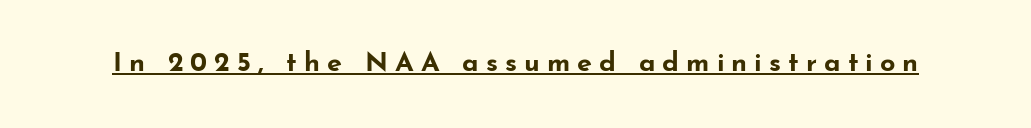
{"italic": "no", "bold": "yes", "underline": "yes", "letter_spacing": "wide", "letter_spacing_em": 0.26, "glyph_px": 27}
